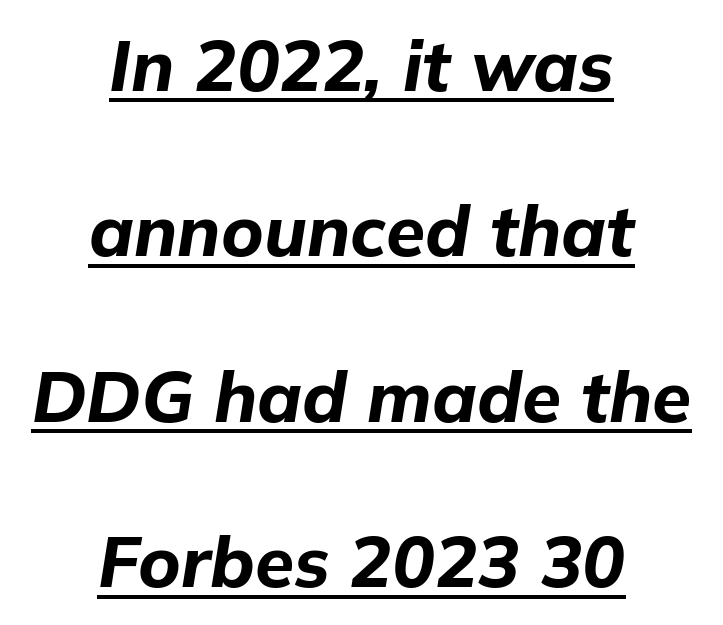
The image shows 71 px bold type, italic (leaning right); set centered, loose line spacing (2.33x), normal letter spacing, underlined; low stroke contrast and a medium x-height.
